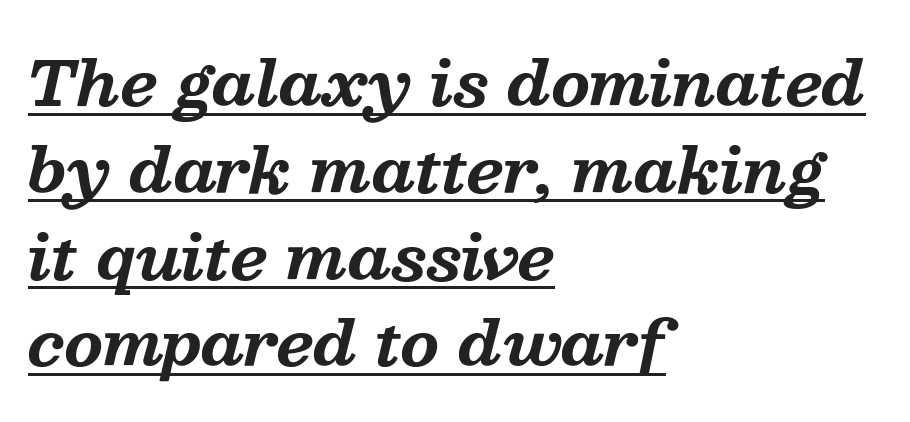
{"serif": "yes", "italic": "yes", "lean": "right", "slant_degrees": 13, "bold": "yes", "weight": "bold", "width": "normal", "stroke_contrast": "medium", "x_height": "medium", "monospaced": "no", "underline": "yes", "align": "left", "line_spacing": "normal", "line_spacing_ratio": 1.4, "letter_spacing": "normal", "letter_spacing_em": 0.0, "glyph_px": 62}
